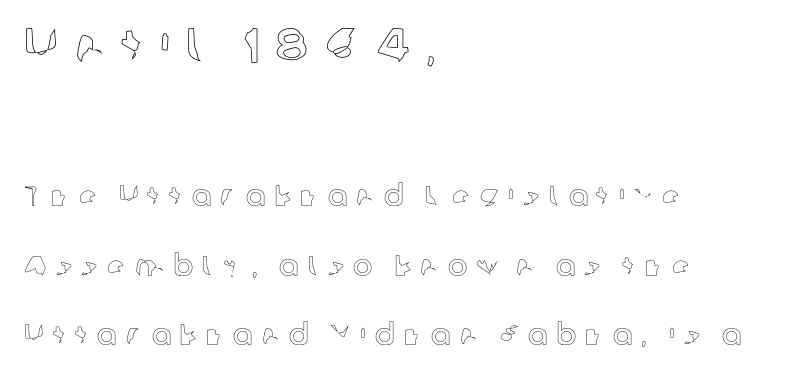
{"italic": "no", "width": "normal", "x_height": "medium", "monospaced": "no", "underline": "no", "align": "left", "line_spacing": "loose", "line_spacing_ratio": 2.39, "letter_spacing": "wide", "letter_spacing_em": 0.32, "larger_block": "first", "size_ratio": 1.72, "glyph_px": 50}
